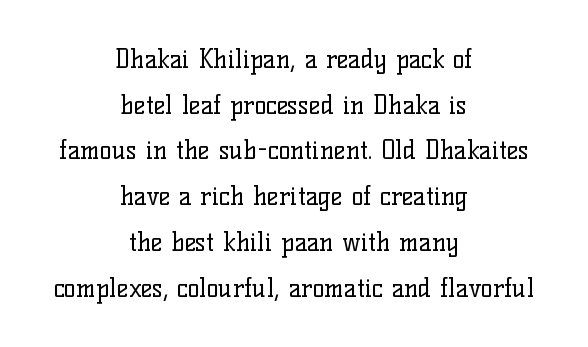
{"italic": "no", "bold": "no", "underline": "no", "align": "center", "line_spacing_ratio": 1.83, "letter_spacing": "normal", "letter_spacing_em": 0.0, "glyph_px": 25}
